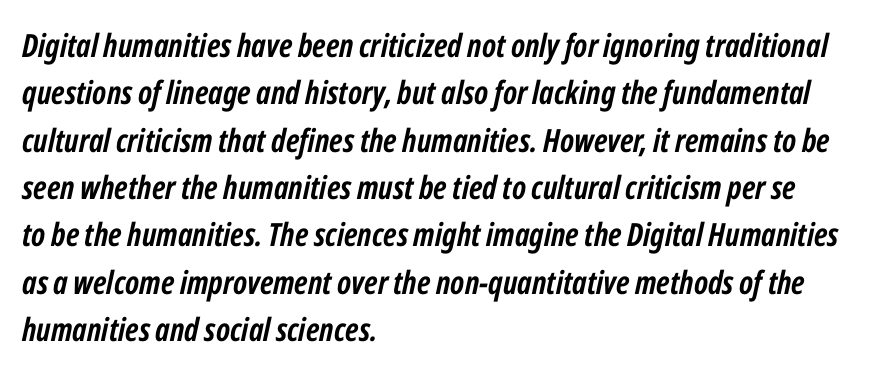
{"italic": "yes", "lean": "right", "slant_degrees": 12, "bold": "yes", "weight": "semibold", "width": "condensed", "stroke_contrast": "low", "x_height": "medium", "monospaced": "no", "underline": "no", "align": "left", "line_spacing": "normal", "line_spacing_ratio": 1.48, "letter_spacing": "normal", "letter_spacing_em": 0.0, "glyph_px": 32}
